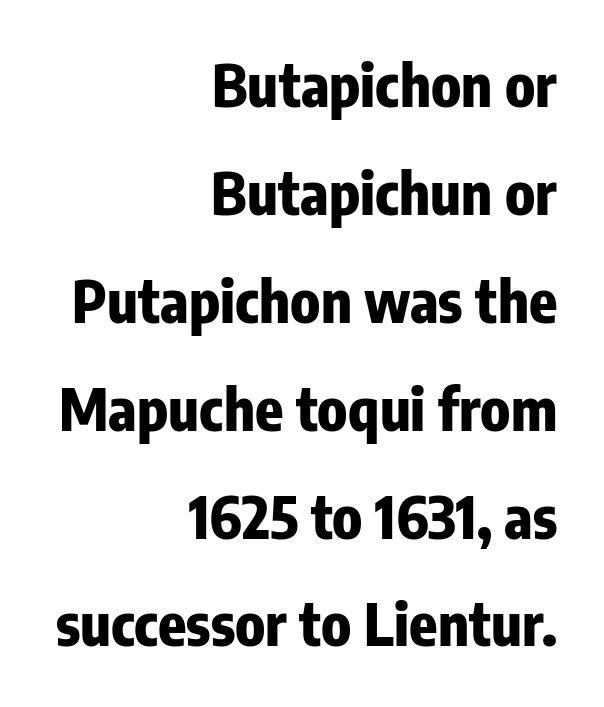
{"serif": "no", "italic": "no", "bold": "yes", "weight": "heavy", "width": "condensed", "stroke_contrast": "low", "x_height": "medium", "monospaced": "no", "underline": "no", "align": "right", "line_spacing_ratio": 1.86, "letter_spacing": "normal", "letter_spacing_em": 0.0, "glyph_px": 58}
